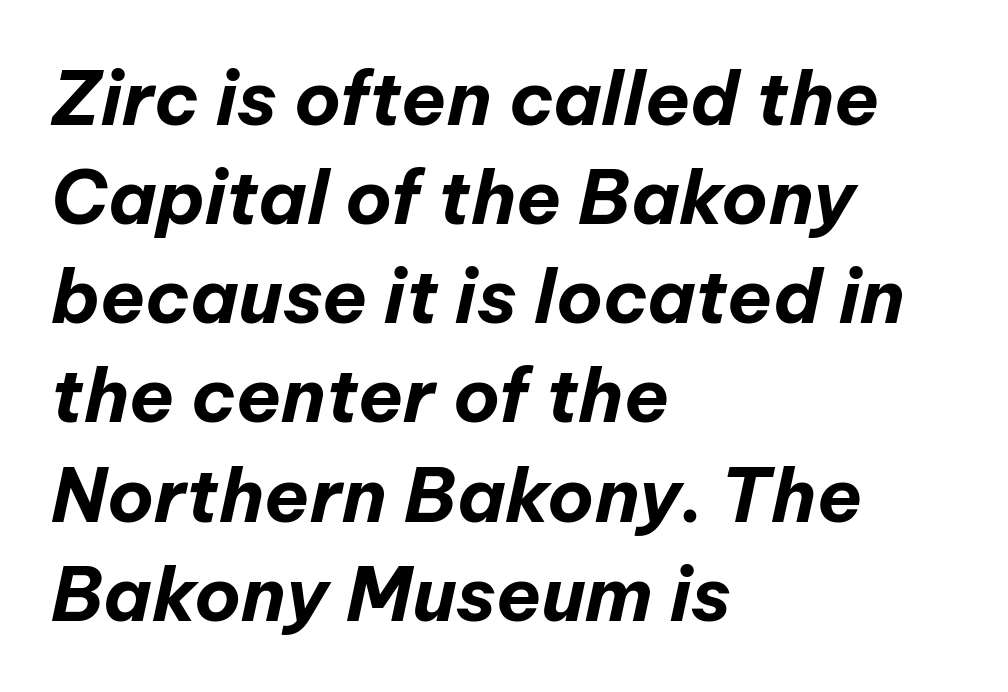
The designer left line spacing at the default. Descenders are the only things crossing below the line. Each word holds together tightly as a unit, with standard inter-letter gaps. Left-aligned paragraph, ragged on the right. As a designer I'd log this as weight 700, bold.
